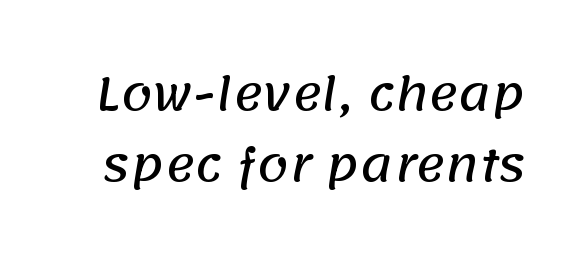
{"serif": "no", "width": "normal", "stroke_contrast": "low", "x_height": "large", "monospaced": "no", "underline": "no", "line_spacing": "normal", "line_spacing_ratio": 1.58, "letter_spacing": "normal", "letter_spacing_em": 0.0, "glyph_px": 45}
